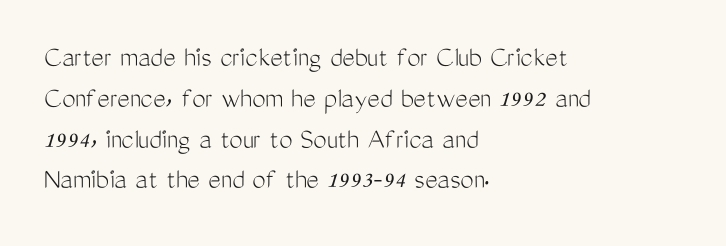
{"serif": "no", "italic": "no", "bold": "no", "weight": "light", "width": "condensed", "stroke_contrast": "medium", "x_height": "medium", "monospaced": "no", "underline": "no", "align": "left", "line_spacing": "normal", "line_spacing_ratio": 1.36, "letter_spacing": "normal", "letter_spacing_em": 0.0, "glyph_px": 30}
